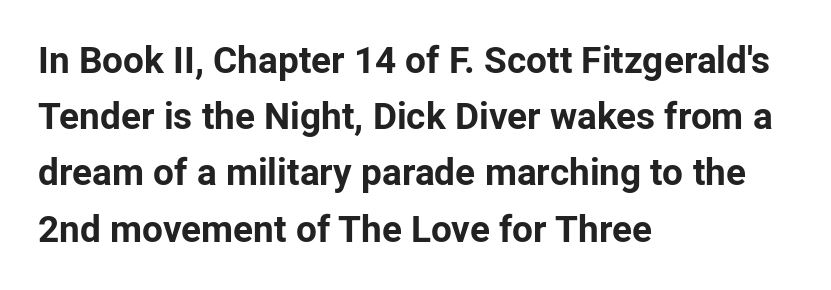
Q: Is the text bold? A: Yes.
Q: Is the text italic (slanted)? A: No, it is upright.
Q: Is the typeface a serif or a sans-serif typeface? A: Sans-serif.
Q: Is the text underlined? A: No.
Q: How is the paragraph aligned? A: Left-aligned.
Q: Is the spacing between letters normal or unusually wide? A: Normal.
Q: Is the spacing between lines tight, normal or loose? A: Normal.
Q: Width (condensed, normal, or wide)? A: Normal.
Q: Stroke contrast? A: Low.
Q: x-height? A: Medium.
Q: Monospaced? A: No.
